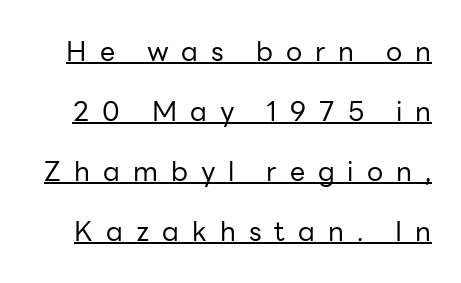
Vertical stems look standard width or narrower in stroke. No italicization has been applied; the sample stays upright. Notice how a bar underscores the lettering throughout. Airy leading. Substantial extra tracking has been applied to these lines.
